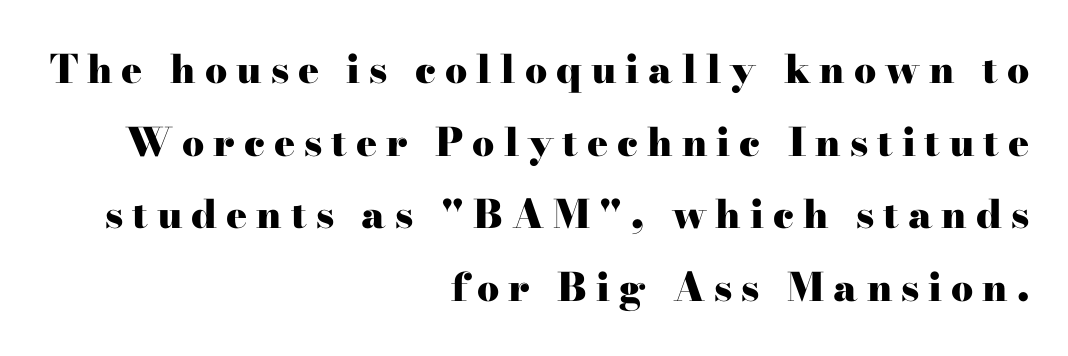
Notice how thick the strokes are: this is what a full bold looks like. Spacing between characters has been opened up far beyond the box default. Honestly, there is no underline to notice here at all. Think of a printed novel: that variable character pitch is what you see here. Line endings align vertically; line beginnings do not.
